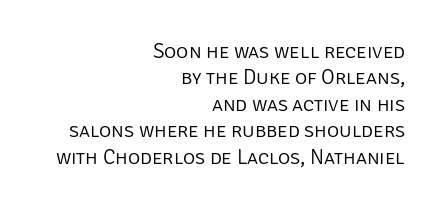
The image shows 21 px text type, upright; set right-aligned, normal line spacing (1.26x), normal letter spacing, not underlined.
